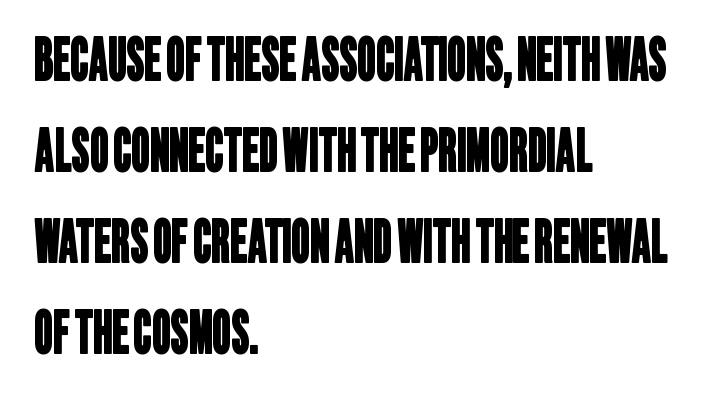
This sample has the flowing, uneven cadence of proportional lettering. The line texture is even and compact thanks to regular tracking. Line starts are locked; line ends wander. The foot of each line stays bare and open.
